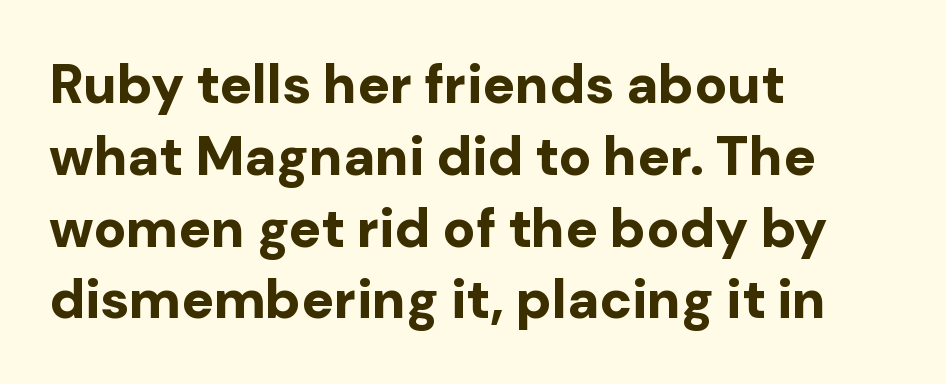
The image shows 54 px bold sans-serif type, upright; set left-aligned, normal line spacing (1.33x), normal letter spacing, not underlined; low stroke contrast and a medium x-height.
